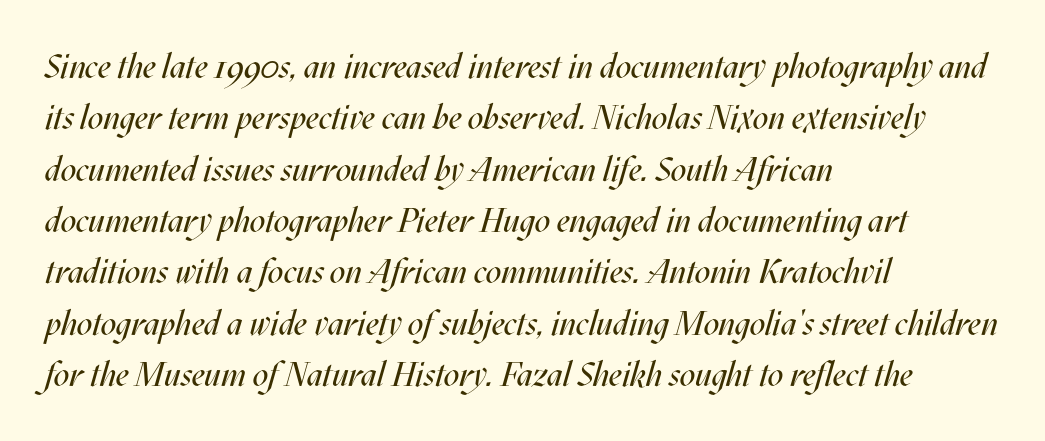
These lines are rendered in a variable-pitch font. The typesetter chose a ragged-right arrangement here. Letters have the restrained weight of plain body copy at most. Honestly, there is no underline to notice here at all.
